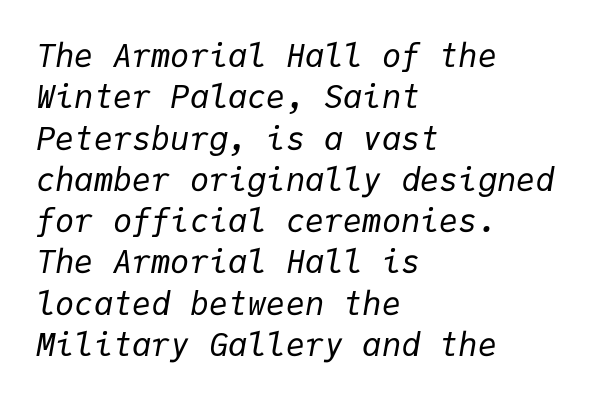
{"italic": "yes", "lean": "right", "slant_degrees": 9, "bold": "no", "weight": "regular", "width": "normal", "stroke_contrast": "low", "x_height": "medium", "monospaced": "yes", "underline": "no", "align": "left", "line_spacing": "normal", "line_spacing_ratio": 1.29, "letter_spacing": "normal", "letter_spacing_em": 0.0, "glyph_px": 32}
